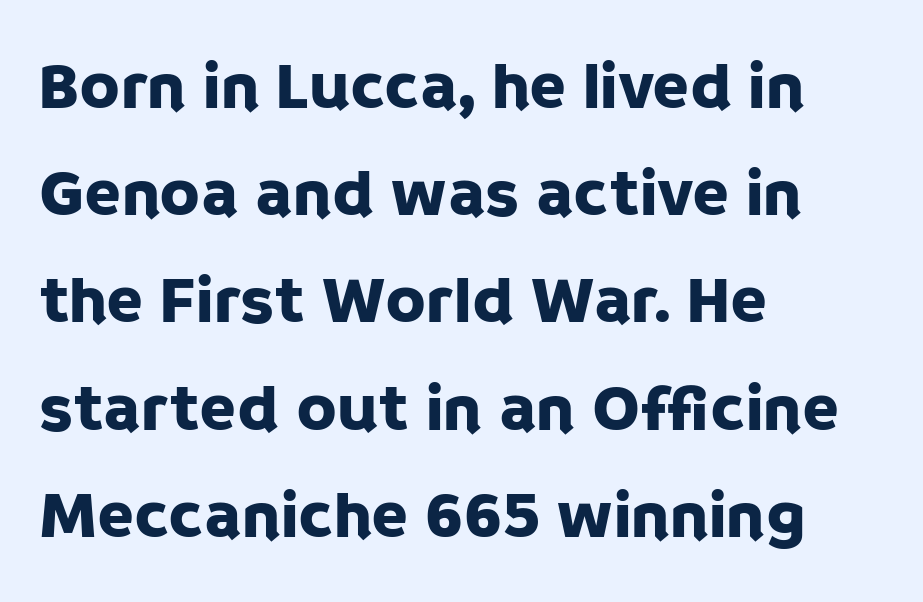
Type style note: lacks serifs. This is roman type, the default non-slanted kind. Horizontal bands of white between lines are of average thickness. Beneath every word, the page is bare. Spacing verdict: proportional, widths tailored to each character.
